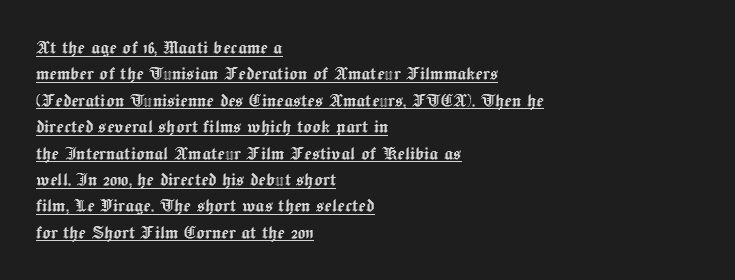
{"italic": "no", "underline": "yes", "align": "left", "line_spacing_ratio": 1.2, "letter_spacing": "normal", "letter_spacing_em": 0.0, "glyph_px": 22}
